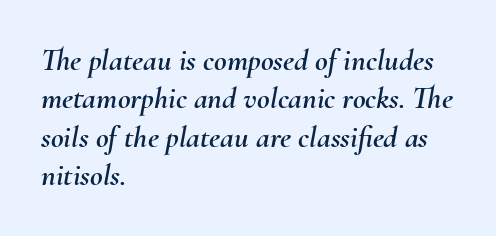
Q: Is the text italic (slanted)? A: Yes, it leans right by about 10 degrees.
Q: Is the text underlined? A: No.
Q: How is the paragraph aligned? A: Left-aligned.
Q: Is the spacing between letters normal or unusually wide? A: Normal.
Q: Width (condensed, normal, or wide)? A: Normal.
Q: Stroke contrast? A: Medium.
Q: x-height? A: Small.
Q: Monospaced? A: No.
